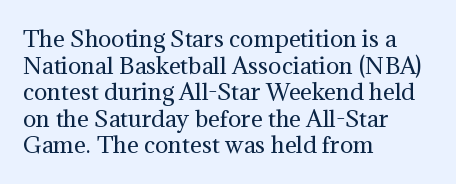
The face used here is rendered with its standard letterfit. The rag falls on the right side of this text block. The typeface has the unassuming heft of standard copy or less. Italic: no, the glyphs are upright roman.
